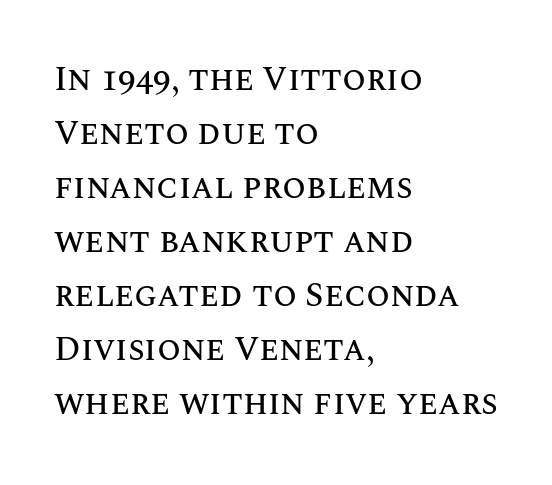
The image shows 34 px text type, upright; set left-aligned, normal line spacing (1.59x), normal letter spacing, not underlined; medium stroke contrast and a large x-height.
